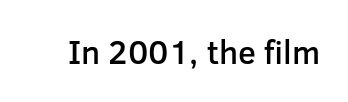
These lines keep a tight, regular rhythm from letter to letter. Do the characters align in a grid? No, the font is proportional. Only glyphs here, with clear space below each row. The font's upright variant was chosen for this text.
